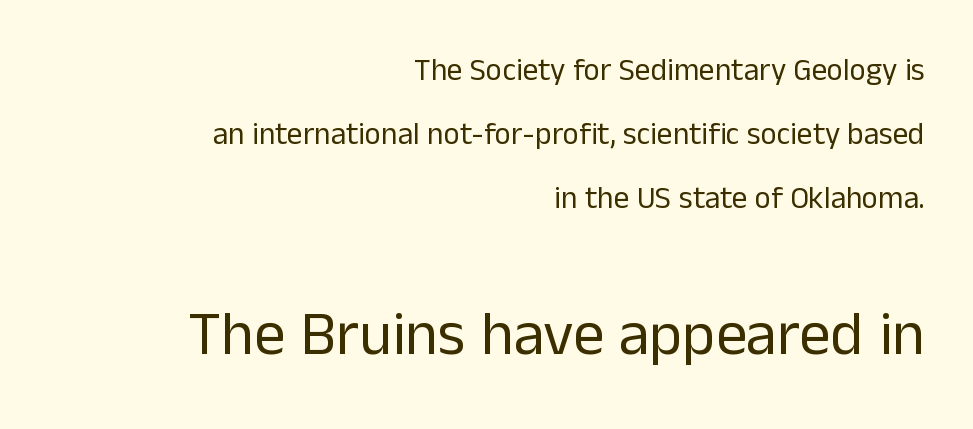
Do the letters lean? They stand straight. The following chunk of copy outweighs the initial chunk in type size. Compared with typical paragraphs, the rows here are farther apart. The area under the type is left untouched. The font sits on the lighter half of the weight spectrum, regular included. Horizontally, the lines are justified to the trailing edge only.
